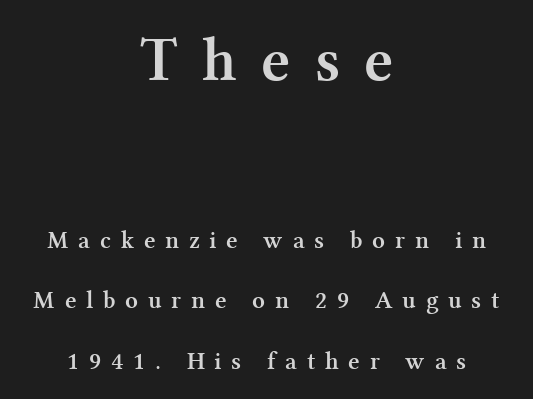
The image shows 63 px semibold serif type, upright; set centered, loose line spacing (2.41x), unusually wide letter spacing (+0.39 em), not underlined; the first (top) block is 2.52x larger; medium stroke contrast and a medium x-height.
